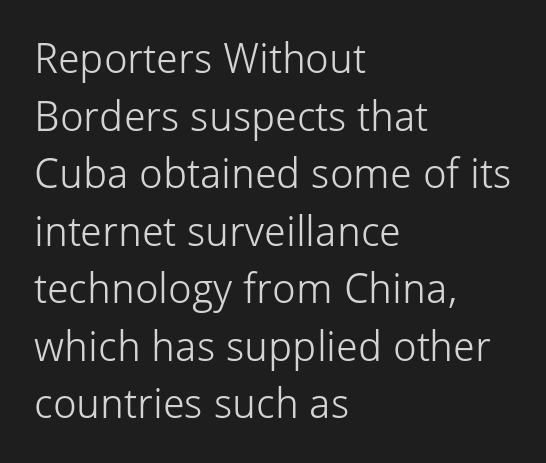
There is no visible air inserted between adjacent glyphs. A normal amount of white space separates one row of letters from the next. Descenders hang freely into open space. The face used here is proportionally spaced, like ordinary book or web type.
